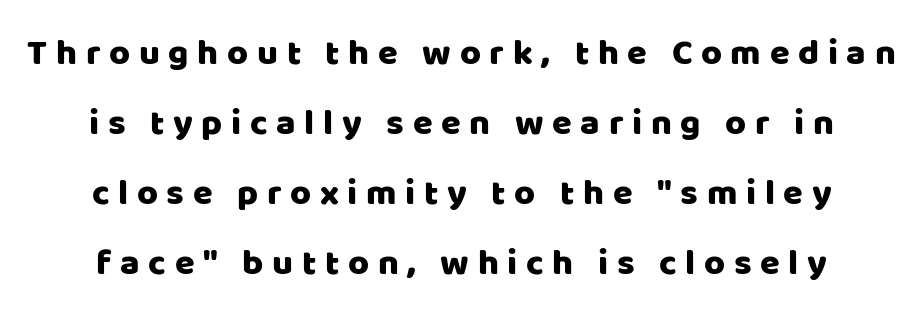
The image shows 36 px sans-serif type, upright; set centered, loose line spacing (1.94x), unusually wide letter spacing (+0.24 em), not underlined; low stroke contrast and a large x-height.
